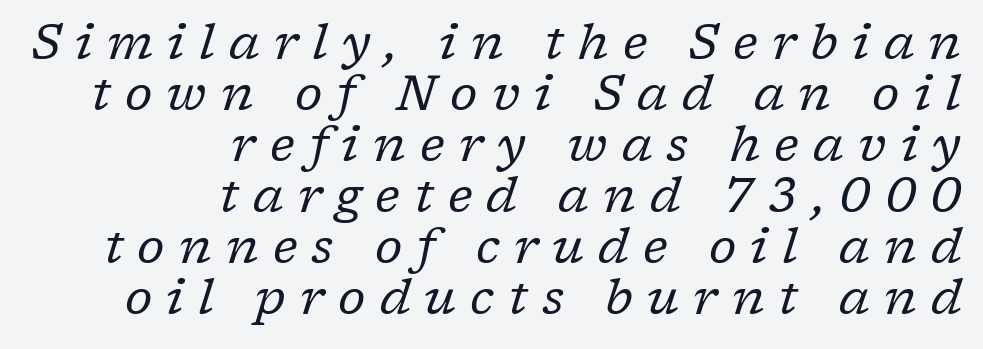
The image shows 49 px regular-weight serif type, italic (leaning right); set right-aligned, tight line spacing (1.04x), unusually wide letter spacing (+0.29 em), not underlined; low stroke contrast and a medium x-height.
